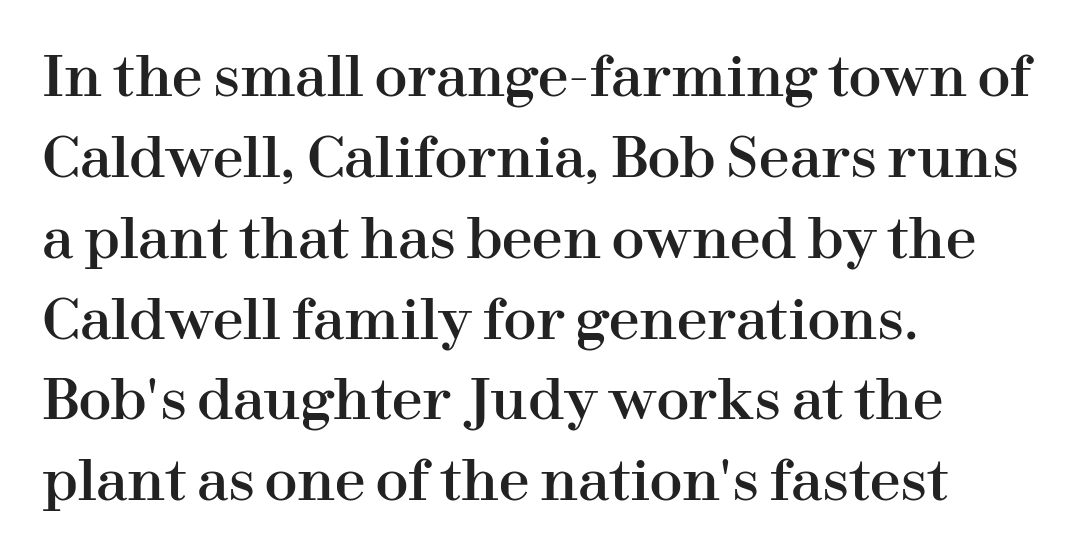
Look at the bottom of the vertical strokes: they flare into serifs here. Between one letter and the next there's only the usual sliver of space. A typesetter would call this leading conventional body-copy spacing. It's the straight-up-and-down kind of type.
